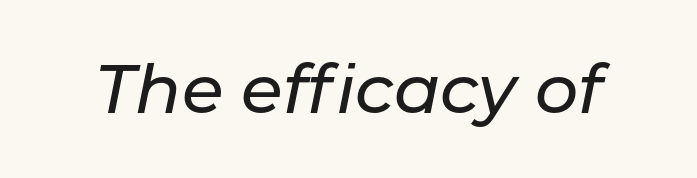
The image shows 68 px text type, italic (leaning right); set normal letter spacing, not underlined; low stroke contrast and a medium x-height.
